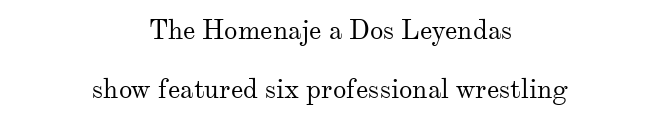
{"italic": "no", "bold": "no", "underline": "no", "align": "center", "line_spacing": "loose", "line_spacing_ratio": 2.2, "letter_spacing": "normal", "letter_spacing_em": 0.0, "glyph_px": 27}
